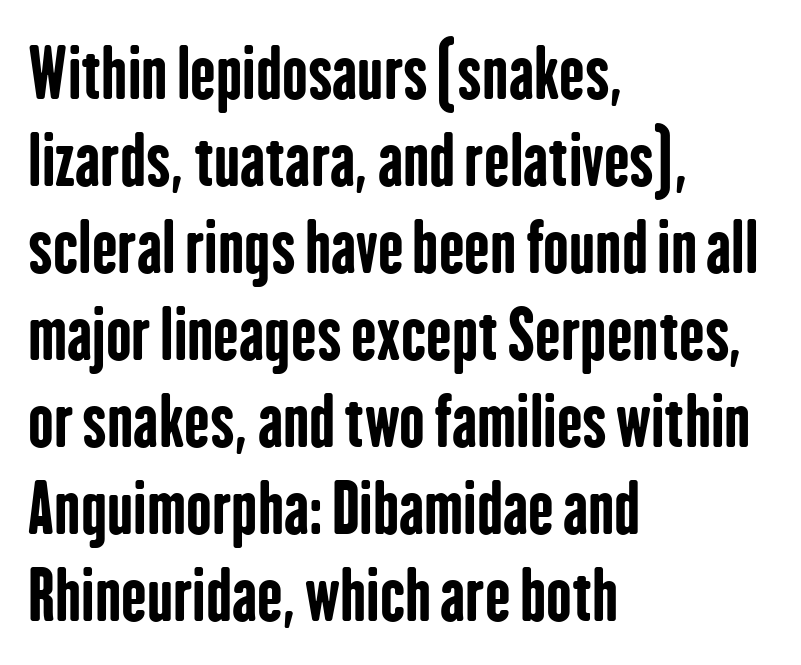
Q: Is the text bold? A: Yes.
Q: Is the text italic (slanted)? A: No, it is upright.
Q: Is the typeface a serif or a sans-serif typeface? A: Sans-serif.
Q: Is the text underlined? A: No.
Q: How is the paragraph aligned? A: Left-aligned.
Q: Is the spacing between letters normal or unusually wide? A: Normal.
Q: Is the spacing between lines tight, normal or loose? A: Normal.
Q: Width (condensed, normal, or wide)? A: Condensed.
Q: Stroke contrast? A: Low.
Q: x-height? A: Medium.
Q: Monospaced? A: No.
